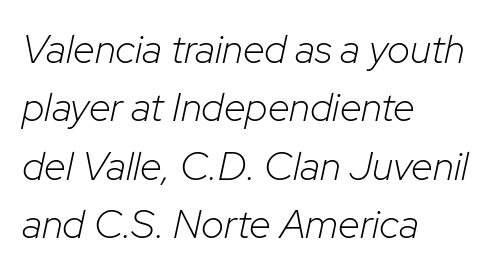
{"italic": "yes", "lean": "right", "slant_degrees": 12, "bold": "no", "weight": "light", "width": "normal", "stroke_contrast": "low", "x_height": "medium", "monospaced": "no", "underline": "no", "align": "left", "line_spacing": "normal", "line_spacing_ratio": 1.46, "letter_spacing": "normal", "letter_spacing_em": 0.0, "glyph_px": 40}
